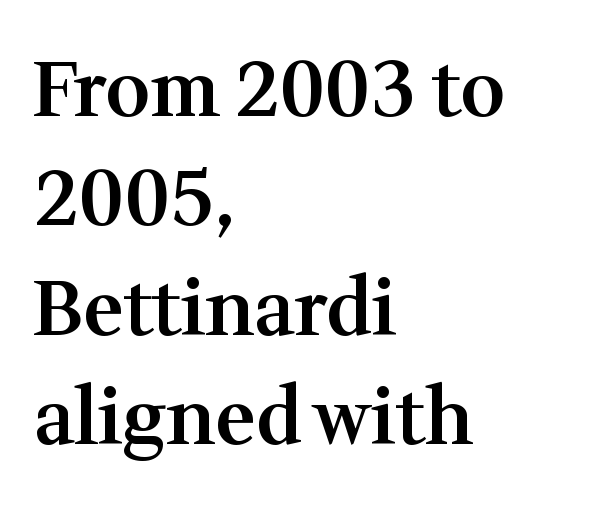
The image shows 77 px semibold serif type, upright; set left-aligned, normal line spacing (1.42x), normal letter spacing, not underlined; medium stroke contrast and a medium x-height.
